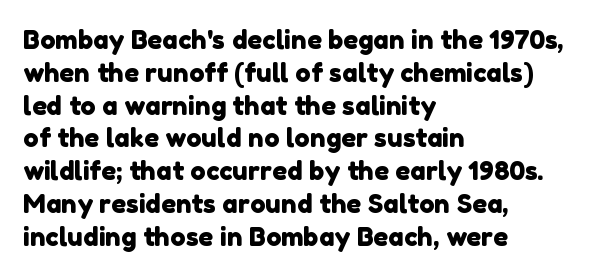
Rows of type keep a routine distance in the vertical direction. These lines stack with their left ends in a neat column. The horizontal fit of the characters is conventional and even. Underline: absent.
